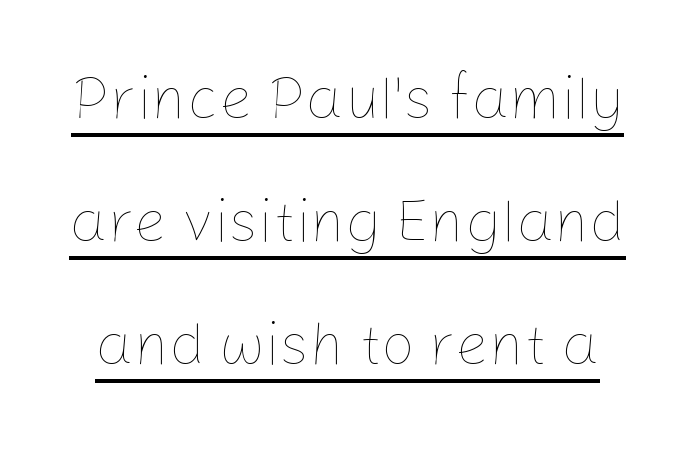
Q: Is the text bold? A: No.
Q: Is the text italic (slanted)? A: No, it is upright.
Q: Is the text underlined? A: Yes.
Q: Is the spacing between letters normal or unusually wide? A: Normal.
Q: Is the spacing between lines tight, normal or loose? A: Loose.
Q: Width (condensed, normal, or wide)? A: Normal.
Q: Stroke contrast? A: Low.
Q: x-height? A: Medium.
Q: Monospaced? A: No.
